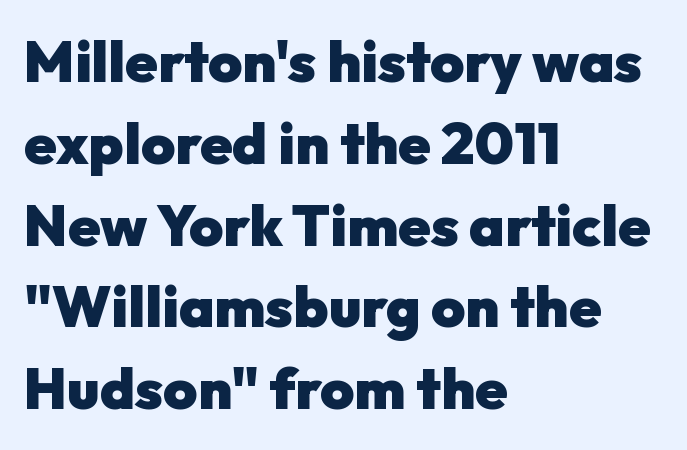
{"serif": "no", "italic": "no", "bold": "yes", "weight": "heavy", "width": "normal", "stroke_contrast": "low", "x_height": "medium", "monospaced": "no", "underline": "no", "align": "left", "line_spacing": "normal", "line_spacing_ratio": 1.41, "letter_spacing": "normal", "letter_spacing_em": 0.0, "glyph_px": 58}
